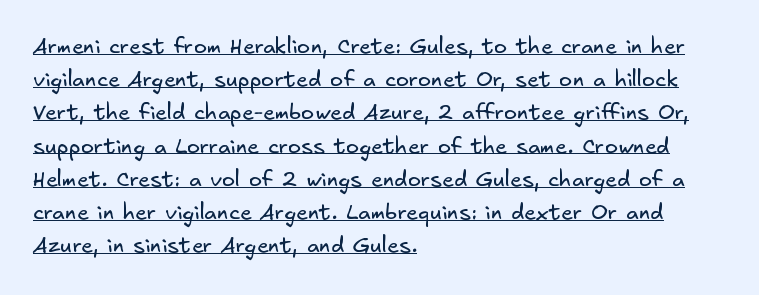
{"bold": "no", "underline": "yes", "align": "left", "line_spacing": "normal", "line_spacing_ratio": 1.51, "letter_spacing": "normal", "letter_spacing_em": 0.0, "glyph_px": 22}
